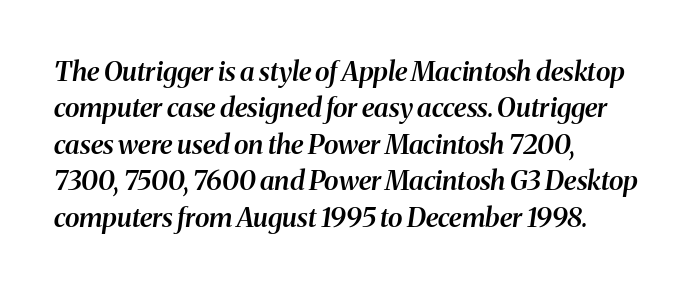
{"italic": "yes", "lean": "right", "slant_degrees": 8, "bold": "semi", "underline": "no", "align": "left", "line_spacing": "normal", "line_spacing_ratio": 1.35, "letter_spacing": "normal", "letter_spacing_em": 0.0, "glyph_px": 27}
